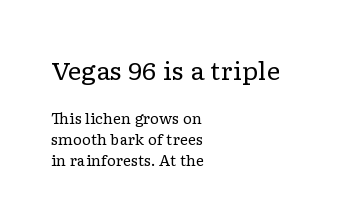
Q: Is the text bold? A: No.
Q: Is the text italic (slanted)? A: No, it is upright.
Q: Is the text underlined? A: No.
Q: How is the paragraph aligned? A: Left-aligned.
Q: Is the spacing between letters normal or unusually wide? A: Normal.
Q: Is the spacing between lines tight, normal or loose? A: Normal.
Q: Which block of text is set in a larger size, the first (top) or the second (bottom)? A: The first (top) one.
